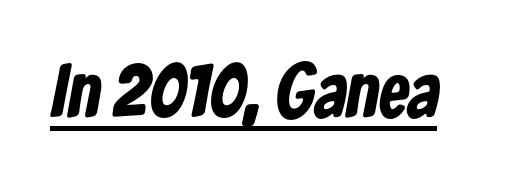
The image shows 76 px bold, condensed sans-serif type; set normal letter spacing, underlined; low stroke contrast and a medium x-height.
